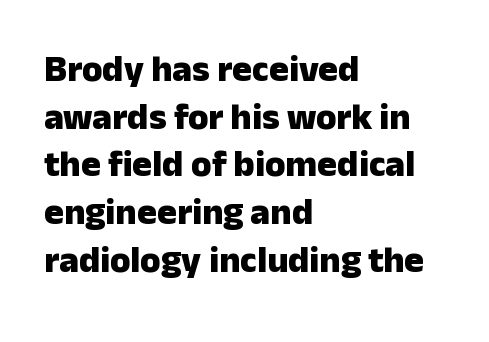
Q: Is the text bold? A: Yes.
Q: Is the text italic (slanted)? A: No, it is upright.
Q: Is the typeface a serif or a sans-serif typeface? A: Sans-serif.
Q: Is the text underlined? A: No.
Q: How is the paragraph aligned? A: Left-aligned.
Q: Is the spacing between letters normal or unusually wide? A: Normal.
Q: Is the spacing between lines tight, normal or loose? A: Normal.
Q: Width (condensed, normal, or wide)? A: Normal.
Q: Stroke contrast? A: Low.
Q: x-height? A: Medium.
Q: Monospaced? A: No.
